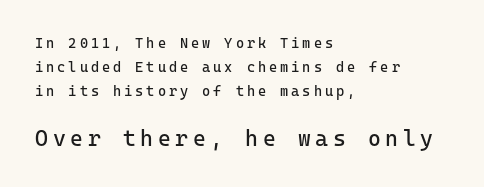
The image shows 22 px text type, upright; set left-aligned, line spacing 1.72x, unusually wide letter spacing (+0.21 em), not underlined; the second (bottom) block is 1.57x larger.
